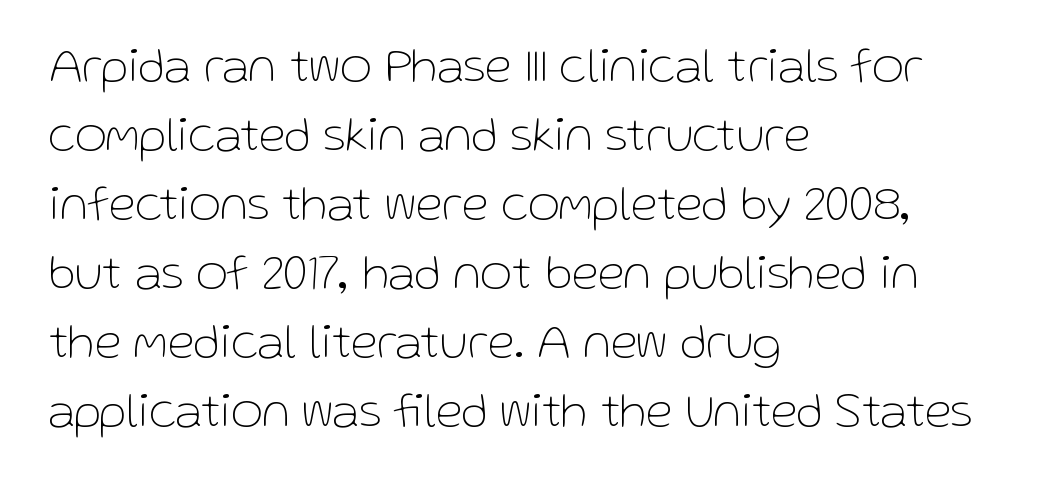
The gaps between neighbouring characters are ordinary and unremarkable. Here the designer chose a conventional face with non-uniform glyph widths. Ascenders rise straight up at ninety degrees. The strokes carry an ordinary text weight at most. Serif or sans? Sans — the stroke terminals are bare.
